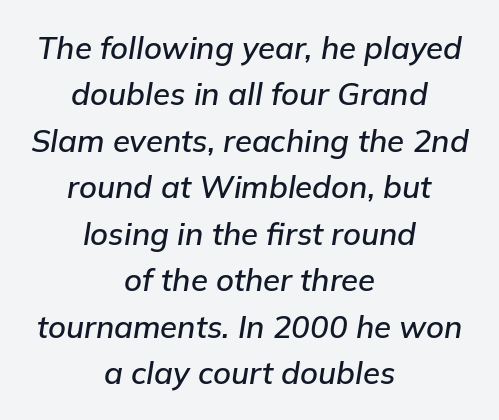
These lines keep a tight, regular rhythm from letter to letter. There's an unmistakable incline to the writing here. Lines of text with bare space underneath. Do the characters align in a grid? No, the font is proportional.
